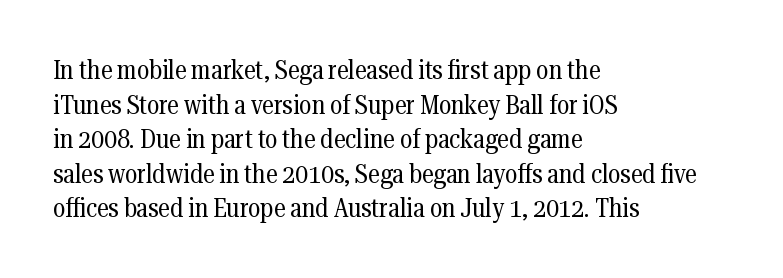
Q: Is the text bold? A: No.
Q: Is the text italic (slanted)? A: No, it is upright.
Q: Is the text underlined? A: No.
Q: How is the paragraph aligned? A: Left-aligned.
Q: Is the spacing between letters normal or unusually wide? A: Normal.
Q: Is the spacing between lines tight, normal or loose? A: Normal.
